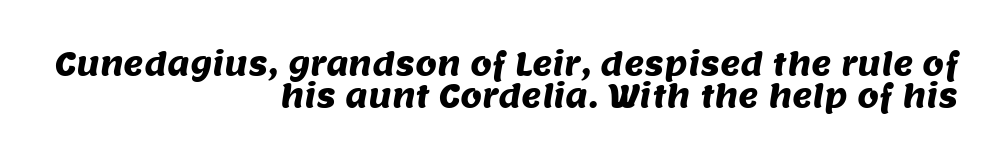
The image shows 31 px sans-serif type; set right-aligned, tight line spacing (1.02x), normal letter spacing, not underlined; medium stroke contrast and a large x-height.
